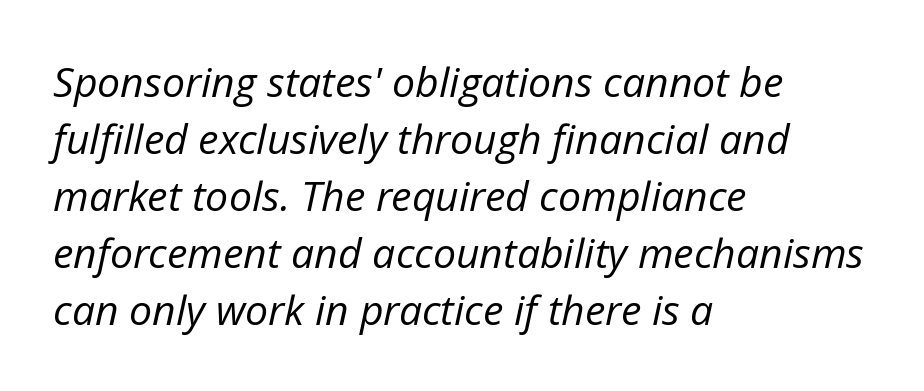
You could call the tracking neutral — neither tight nor loose. Every row of glyphs begins at an identical x-position on the left. Descenders are the only things crossing below the line. Italic: yes, the glyphs are oblique. Stems and bowls with no extra thickness — not bold. This sample keeps an unexceptional amount of space between lines.
